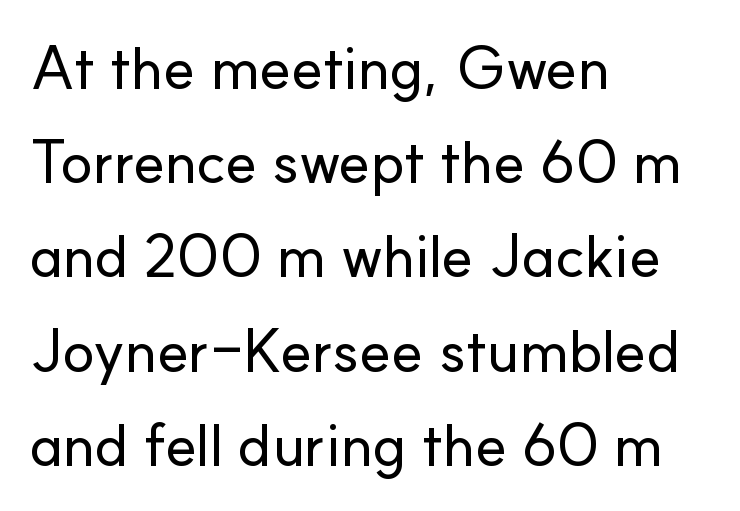
{"serif": "no", "italic": "no", "width": "normal", "stroke_contrast": "low", "x_height": "small", "monospaced": "no", "underline": "no", "align": "left", "line_spacing": "normal", "line_spacing_ratio": 1.57, "letter_spacing": "normal", "letter_spacing_em": 0.0, "glyph_px": 60}
